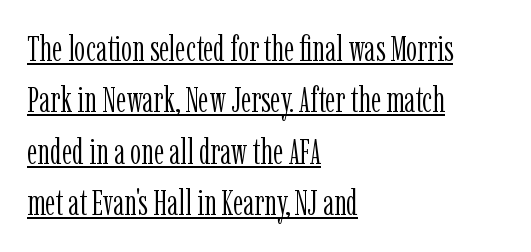
{"serif": "yes", "italic": "no", "bold": "no", "weight": "light", "width": "condensed", "stroke_contrast": "low", "x_height": "medium", "monospaced": "no", "underline": "yes", "align": "left", "line_spacing": "normal", "line_spacing_ratio": 1.47, "letter_spacing": "normal", "letter_spacing_em": 0.0, "glyph_px": 35}
